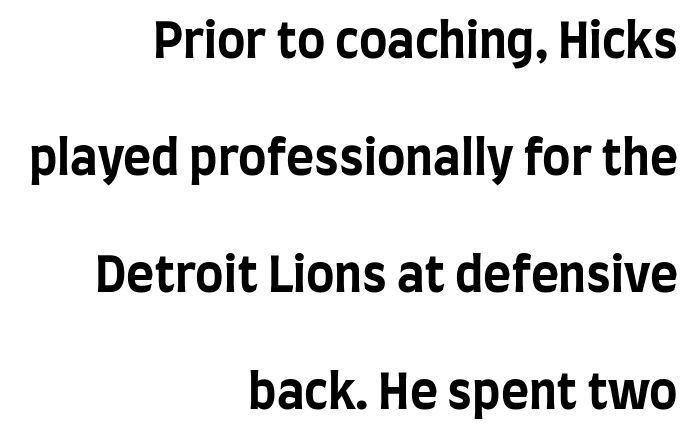
The image shows 48 px bold, condensed sans-serif type, upright; set right-aligned, loose line spacing (2.44x), normal letter spacing, not underlined; low stroke contrast and a large x-height.
